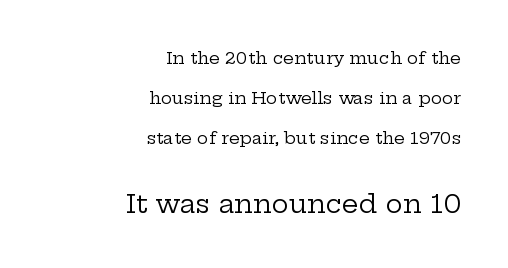
The image shows 26 px text type, upright; set right-aligned, loose line spacing (2.34x), normal letter spacing, not underlined; the second (bottom) block is 1.53x larger.
